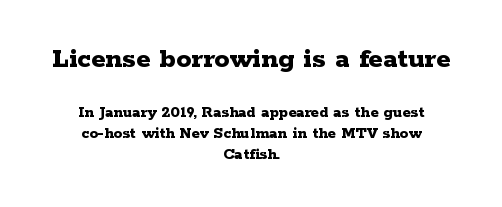
Q: Is the text bold? A: Yes.
Q: Is the text italic (slanted)? A: No, it is upright.
Q: Is the typeface a serif or a sans-serif typeface? A: Serif.
Q: Is the text underlined? A: No.
Q: How is the paragraph aligned? A: Centered.
Q: Is the spacing between letters normal or unusually wide? A: Normal.
Q: Which block of text is set in a larger size, the first (top) or the second (bottom)? A: The first (top) one.
Q: Width (condensed, normal, or wide)? A: Wide.
Q: Stroke contrast? A: Low.
Q: x-height? A: Medium.
Q: Monospaced? A: No.
